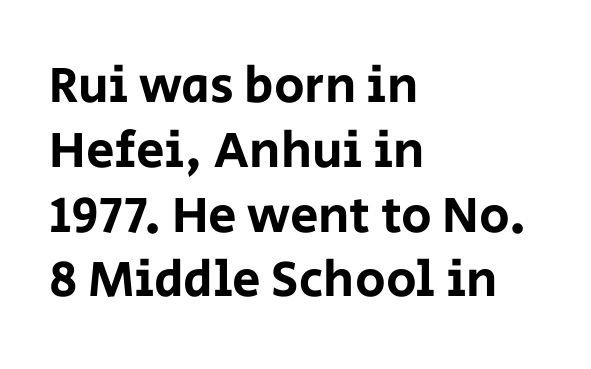
Note the varied advance widths — an 'i' is clearly narrower than an 'm'. A clean baseline with only descenders dipping below it. Here the glyphs are tracked normally, forming tight word shapes. A classic flush-left, rag-right setting is used for this passage.
